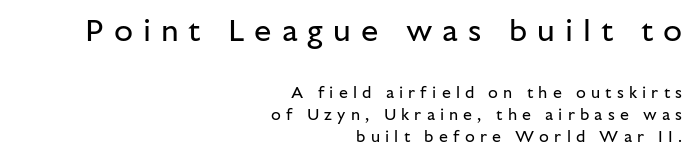
The image shows 31 px regular-weight sans-serif type, upright; set right-aligned, normal line spacing (1.38x), unusually wide letter spacing (+0.32 em), not underlined; the first (top) block is 1.94x larger; low stroke contrast and a medium x-height.
